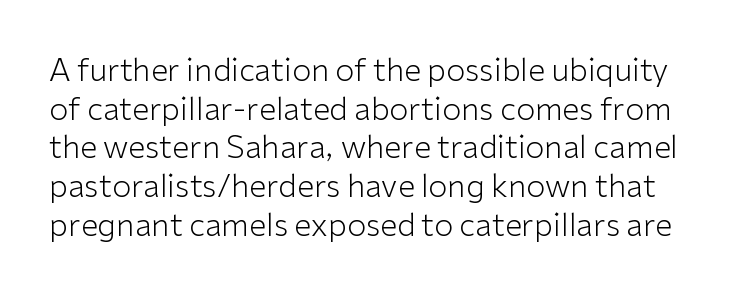
{"serif": "no", "italic": "no", "bold": "no", "weight": "light", "width": "normal", "stroke_contrast": "low", "x_height": "medium", "monospaced": "no", "underline": "no", "line_spacing": "normal", "line_spacing_ratio": 1.25, "letter_spacing": "normal", "letter_spacing_em": 0.0, "glyph_px": 31}
